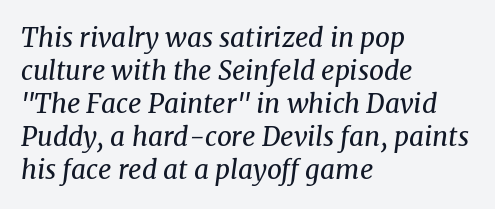
Q: Is the text bold? A: No.
Q: Is the text italic (slanted)? A: Yes, it leans right by about 8 degrees.
Q: Is the text underlined? A: No.
Q: How is the paragraph aligned? A: Left-aligned.
Q: Is the spacing between letters normal or unusually wide? A: Normal.
Q: Is the spacing between lines tight, normal or loose? A: Normal.
